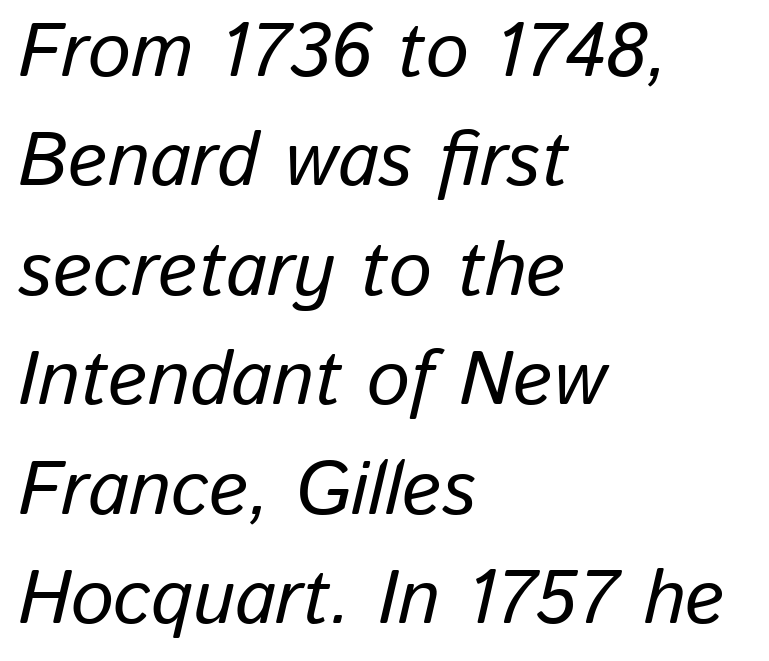
Summary of vertical rhythm: regular, with standard interline spacing. Characters follow at the spacing the type designer built in. The space beneath each line is pristine and unruled. These lines stack with their left ends in a neat column. A typesetter would call this proportional, since set widths differ per character. Compared with ordinary roman type, these characters are visibly tilted.
